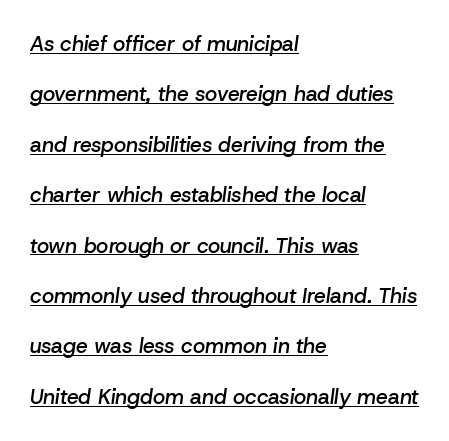
Compared with ordinary roman type, these characters are visibly tilted. These lines keep a tight, regular rhythm from letter to letter. The designer dialed line spacing up above the default. The compositor pushed each line to the left boundary. Students, observe the line beneath the letters — that is underlining. The passage shown is semibold, sitting just below true bold.
